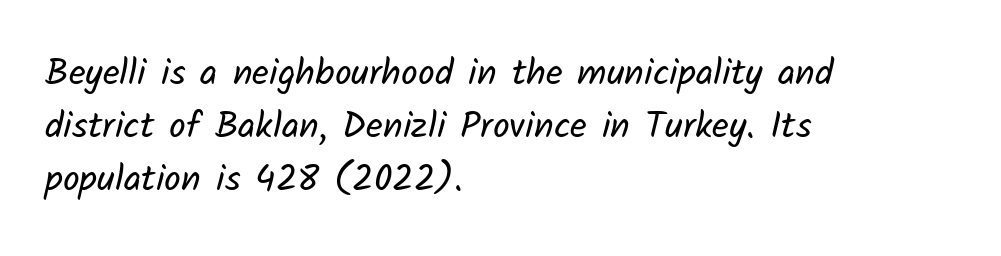
{"serif": "no", "bold": "no", "weight": "regular", "width": "normal", "stroke_contrast": "low", "x_height": "medium", "monospaced": "no", "underline": "no", "align": "left", "line_spacing": "normal", "line_spacing_ratio": 1.43, "letter_spacing": "normal", "letter_spacing_em": 0.0, "glyph_px": 37}
